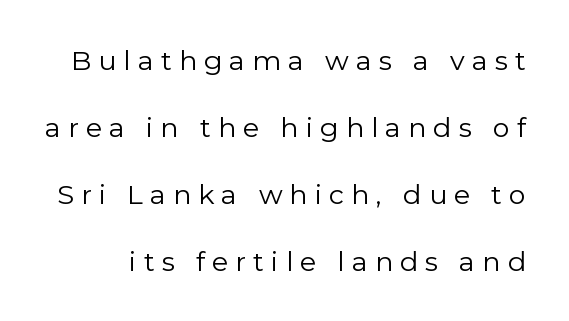
The image shows 27 px text type, upright; set loose line spacing (2.48x), unusually wide letter spacing (+0.26 em), not underlined.
